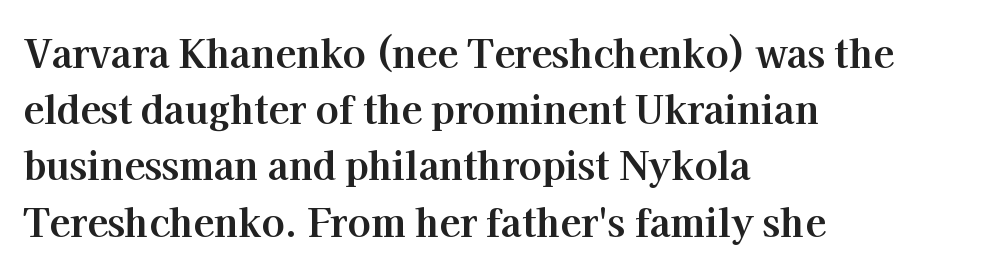
The image shows 38 px bold serif type, upright; set left-aligned, normal line spacing (1.48x), normal letter spacing, not underlined; high stroke contrast and a medium x-height.
